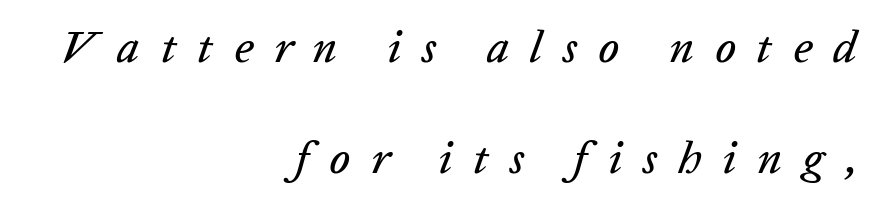
Q: Is the text italic (slanted)? A: Yes, it leans right by about 20 degrees.
Q: Is the text underlined? A: No.
Q: How is the paragraph aligned? A: Right-aligned.
Q: Is the spacing between letters normal or unusually wide? A: Unusually wide.
Q: Is the spacing between lines tight, normal or loose? A: Loose.
Q: Width (condensed, normal, or wide)? A: Normal.
Q: Stroke contrast? A: Low.
Q: x-height? A: Medium.
Q: Monospaced? A: No.
